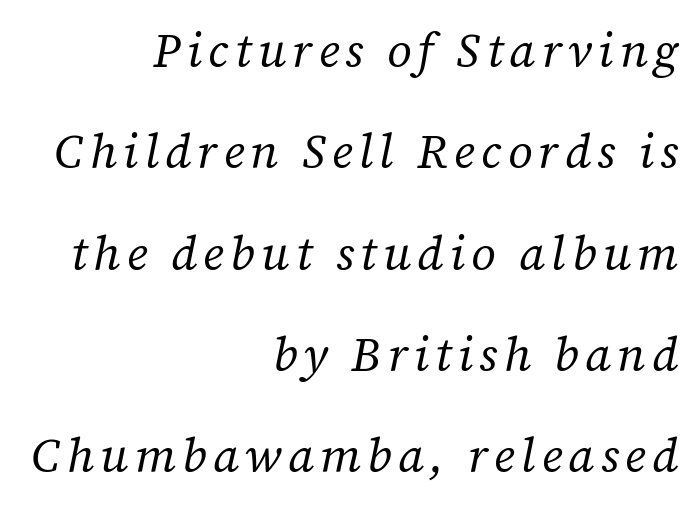
The image shows 48 px regular-weight serif type, italic (leaning right); set right-aligned, loose line spacing (2.11x), not underlined; low stroke contrast and a medium x-height.
